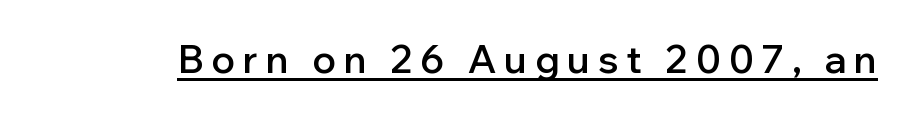
The image shows 38 px semibold sans-serif type, upright; set unusually wide letter spacing (+0.21 em), underlined; low stroke contrast and a medium x-height.
